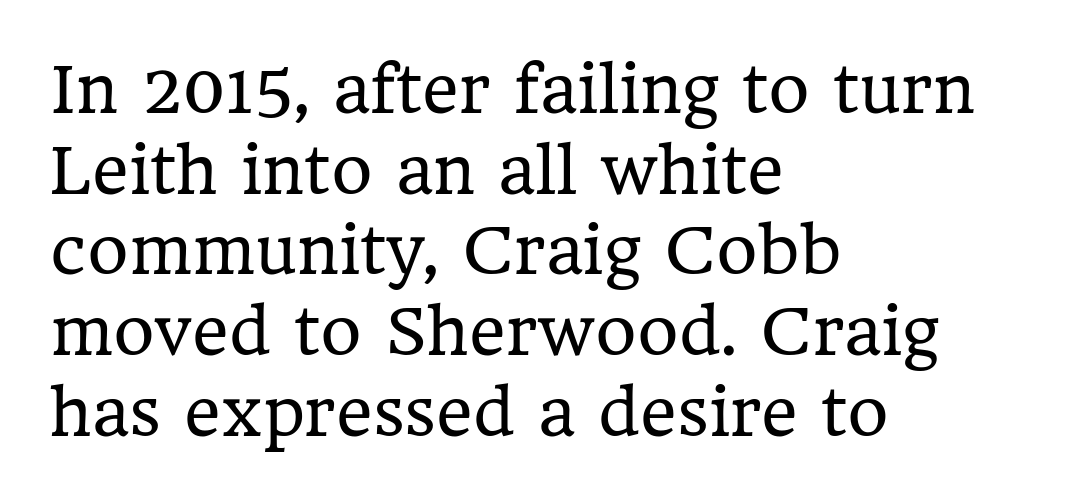
{"serif": "yes", "italic": "no", "bold": "no", "weight": "regular", "width": "normal", "stroke_contrast": "low", "x_height": "medium", "monospaced": "no", "underline": "no", "align": "left", "line_spacing": "normal", "line_spacing_ratio": 1.28, "letter_spacing": "normal", "letter_spacing_em": 0.0, "glyph_px": 63}
